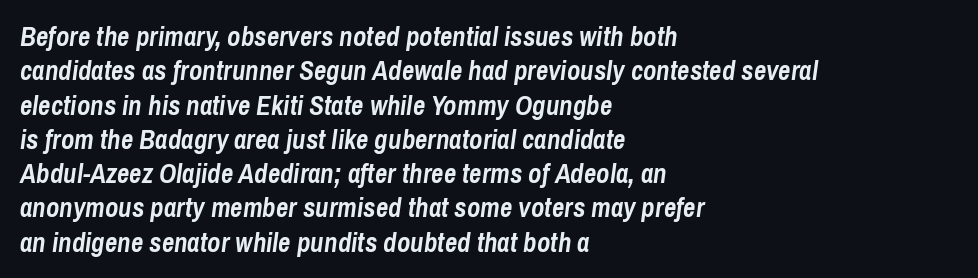
{"italic": "yes", "lean": "right", "slant_degrees": 8, "bold": "yes", "underline": "no", "align": "left", "line_spacing": "normal", "line_spacing_ratio": 1.27, "letter_spacing": "normal", "letter_spacing_em": 0.0, "glyph_px": 27}
